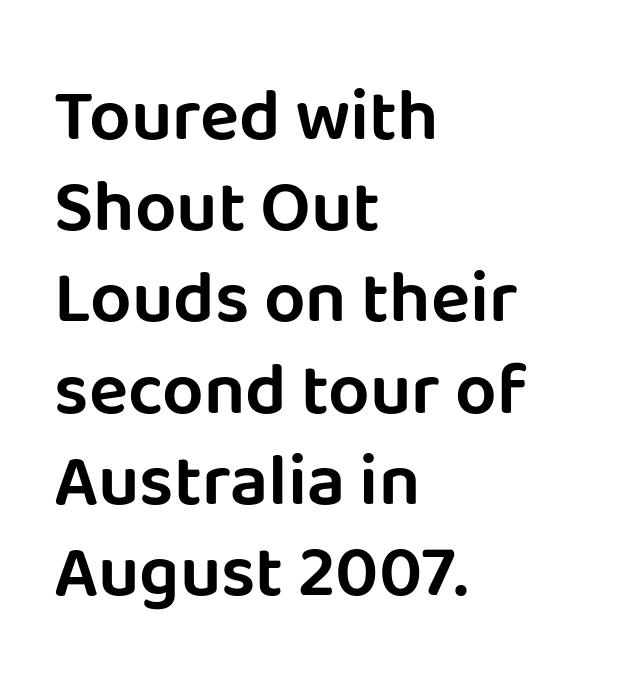
Q: Is the text italic (slanted)? A: No, it is upright.
Q: Is the typeface a serif or a sans-serif typeface? A: Sans-serif.
Q: Is the text underlined? A: No.
Q: How is the paragraph aligned? A: Left-aligned.
Q: Is the spacing between letters normal or unusually wide? A: Normal.
Q: Is the spacing between lines tight, normal or loose? A: Normal.
Q: Width (condensed, normal, or wide)? A: Normal.
Q: Stroke contrast? A: Low.
Q: x-height? A: Large.
Q: Monospaced? A: No.
